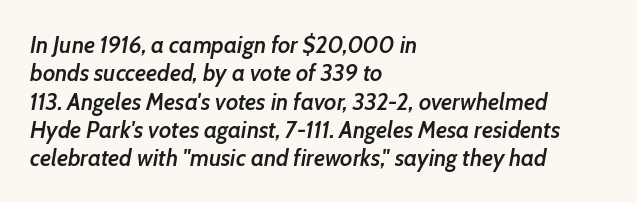
Q: Is the text bold? A: Semi-bold.
Q: Is the text italic (slanted)? A: Yes, it leans right by about 7 degrees.
Q: Is the text underlined? A: No.
Q: How is the paragraph aligned? A: Left-aligned.
Q: Is the spacing between letters normal or unusually wide? A: Normal.
